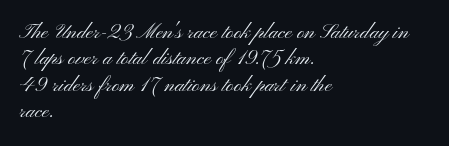
The image shows 21 px text type; set left-aligned, normal line spacing (1.26x), normal letter spacing, not underlined.
